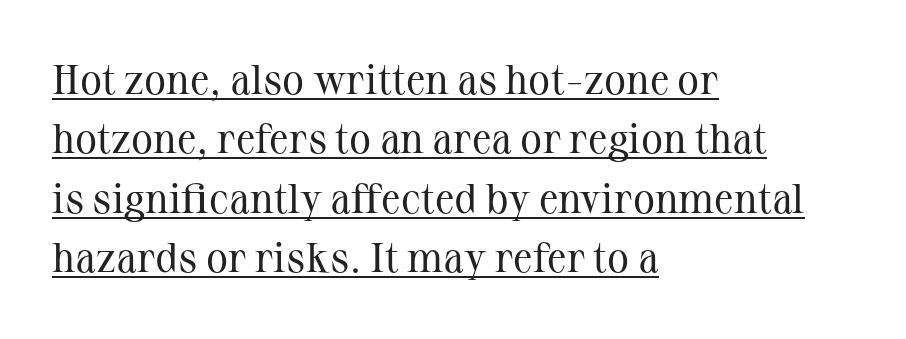
The passage is arranged the way most books set body copy — flush left. Default kerning and tracking; the words read as compact shapes. Do the characters align in a grid? No, the font is proportional. A typesetter would mark this as roman, not italic. Check where the strokes stop: tiny serifs finish them off. This sample keeps an unexceptional amount of space between lines.
